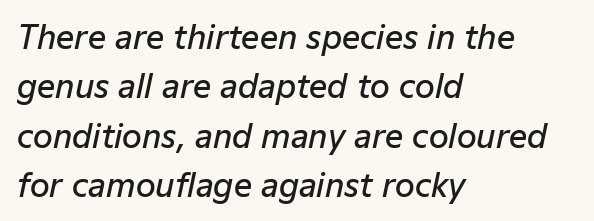
The horizontal fit of the characters is conventional and even. Only glyphs here, with clear space below each row. Is there much room between lines? A standard amount, neither cramped nor airy. Heft: intermediate — a semibold.
